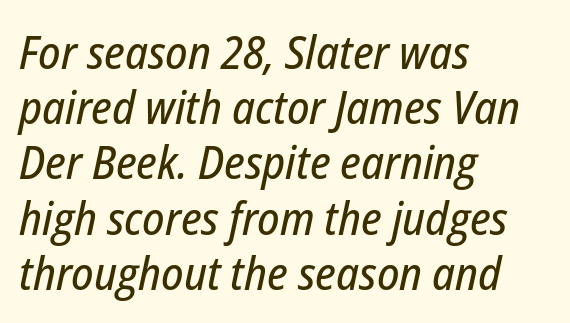
Q: Is the text italic (slanted)? A: Yes, it leans right by about 12 degrees.
Q: Is the text underlined? A: No.
Q: How is the paragraph aligned? A: Left-aligned.
Q: Is the spacing between letters normal or unusually wide? A: Normal.
Q: Width (condensed, normal, or wide)? A: Condensed.
Q: Stroke contrast? A: Low.
Q: x-height? A: Medium.
Q: Monospaced? A: No.
